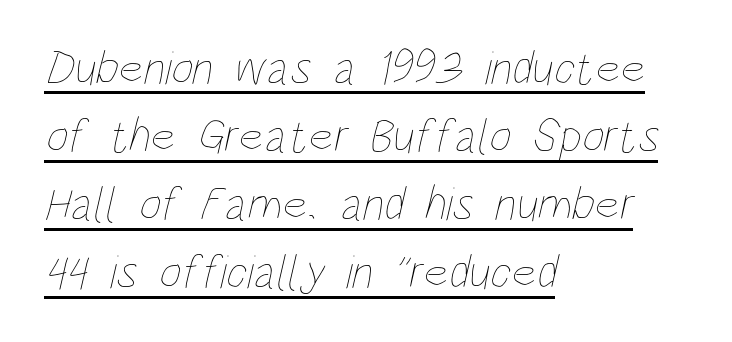
The image shows 48 px thin, condensed type; set left-aligned, normal line spacing (1.42x), normal letter spacing, underlined; low stroke contrast and a large x-height.
